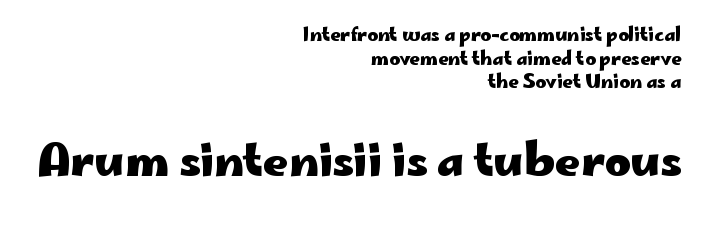
{"serif": "no", "italic": "no", "bold": "yes", "weight": "heavy", "width": "wide", "stroke_contrast": "low", "x_height": "small", "monospaced": "no", "underline": "no", "align": "right", "line_spacing": "normal", "line_spacing_ratio": 1.31, "letter_spacing": "normal", "letter_spacing_em": 0.0, "larger_block": "second", "size_ratio": 2.44, "glyph_px": 44}
